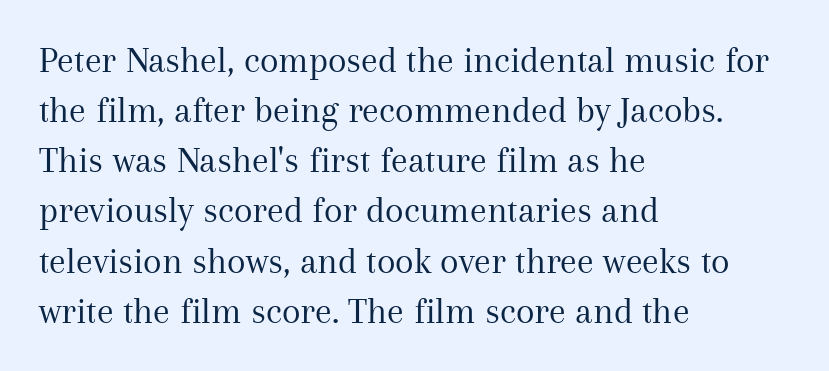
The image shows 38 px regular-weight serif type, upright; set left-aligned, normal line spacing (1.32x), normal letter spacing, not underlined; medium stroke contrast and a medium x-height.
